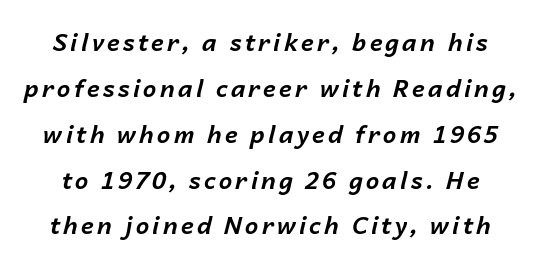
{"italic": "yes", "lean": "right", "slant_degrees": 14, "bold": "yes", "underline": "no", "line_spacing": "loose", "line_spacing_ratio": 1.91, "glyph_px": 24}
